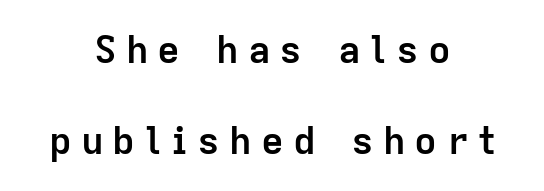
{"serif": "no", "italic": "no", "bold": "yes", "weight": "semibold", "width": "normal", "stroke_contrast": "low", "x_height": "medium", "monospaced": "no", "underline": "no", "align": "center", "line_spacing": "loose", "line_spacing_ratio": 2.39, "letter_spacing": "wide", "letter_spacing_em": 0.24, "glyph_px": 38}
